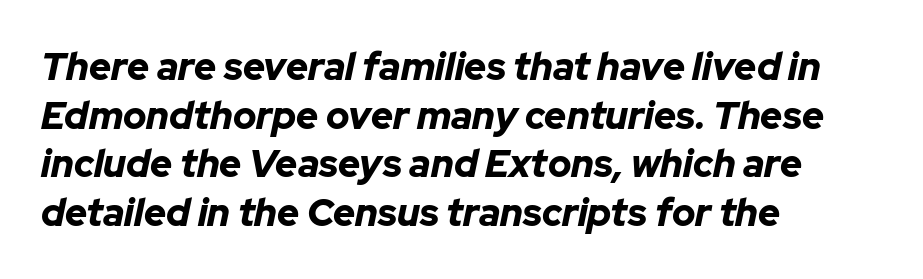
Q: Is the text bold? A: Yes.
Q: Is the text italic (slanted)? A: Yes, it leans right by about 12 degrees.
Q: Is the text underlined? A: No.
Q: How is the paragraph aligned? A: Left-aligned.
Q: Is the spacing between letters normal or unusually wide? A: Normal.
Q: Is the spacing between lines tight, normal or loose? A: Normal.
Q: Width (condensed, normal, or wide)? A: Normal.
Q: Stroke contrast? A: Low.
Q: x-height? A: Medium.
Q: Monospaced? A: No.
